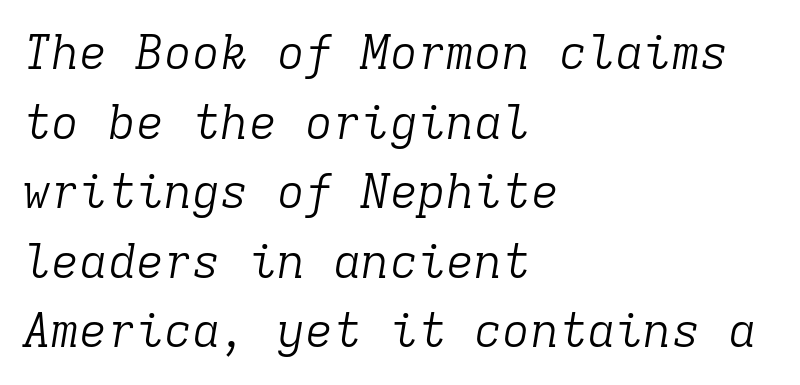
The image shows 47 px light serif type, italic (leaning right), monospaced; set left-aligned, normal line spacing (1.48x), normal letter spacing, not underlined; low stroke contrast and a medium x-height.
